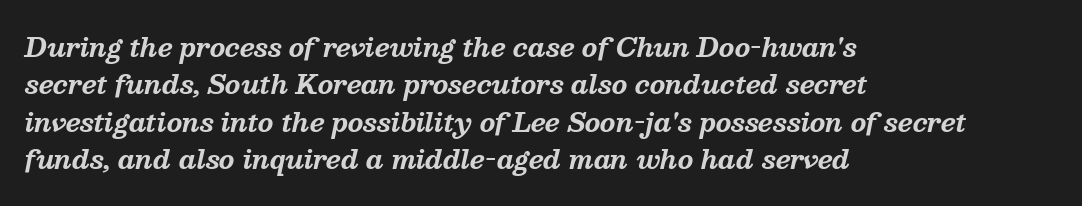
{"italic": "yes", "lean": "right", "slant_degrees": 13, "bold": "yes", "underline": "no", "align": "left", "line_spacing": "normal", "line_spacing_ratio": 1.5, "letter_spacing": "normal", "letter_spacing_em": 0.0, "glyph_px": 25}
